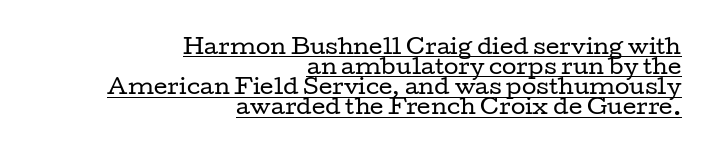
{"italic": "no", "bold": "no", "underline": "yes", "align": "right", "line_spacing": "tight", "line_spacing_ratio": 0.96, "letter_spacing": "normal", "letter_spacing_em": 0.0, "glyph_px": 21}
